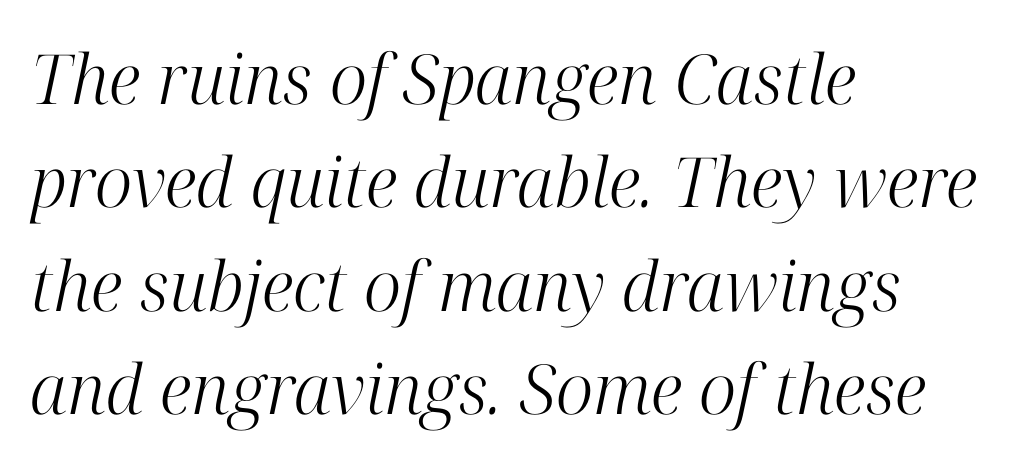
Vertical spacing — default. The typesetter chose a ragged-right arrangement here. Yep, that's italic — everything's leaning. Honestly, there is no underline to notice here at all. Tracking here is standard; glyphs follow each other at the usual distance. The face looks like a standard text weight, possibly lighter.
